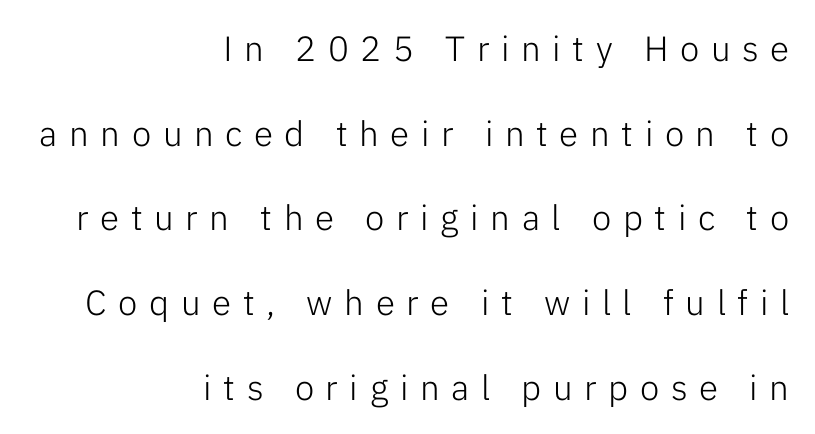
The image shows 35 px light sans-serif type, upright; set right-aligned, loose line spacing (2.42x), unusually wide letter spacing (+0.33 em), not underlined; low stroke contrast and a medium x-height.
